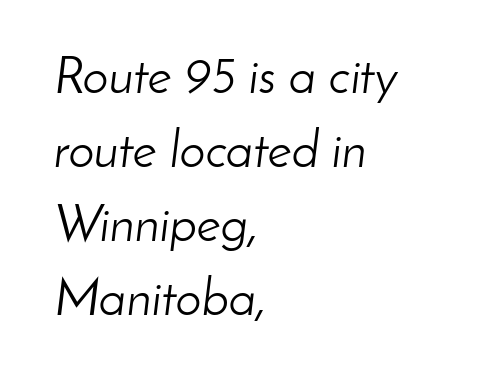
{"italic": "yes", "lean": "right", "slant_degrees": 8, "bold": "no", "weight": "light", "width": "normal", "stroke_contrast": "low", "x_height": "small", "monospaced": "no", "underline": "no", "align": "left", "line_spacing": "normal", "line_spacing_ratio": 1.42, "letter_spacing": "normal", "letter_spacing_em": 0.0, "glyph_px": 52}
